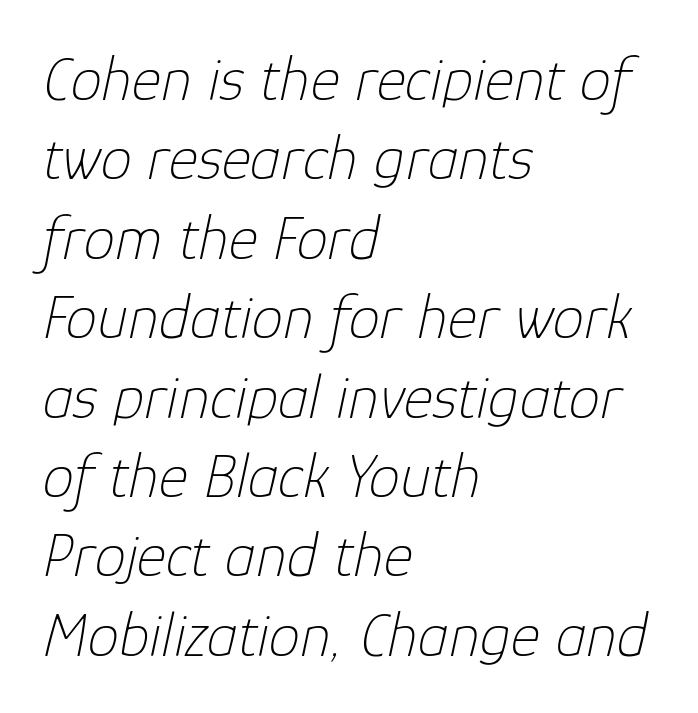
The image shows 63 px thin type, italic (leaning right); set left-aligned, normal line spacing (1.26x), normal letter spacing, not underlined; low stroke contrast and a medium x-height.
